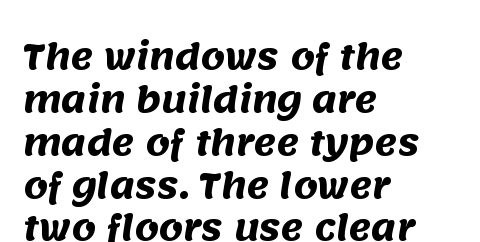
The image shows 34 px heavy sans-serif type; set left-aligned, normal line spacing (1.26x), normal letter spacing, not underlined; medium stroke contrast and a large x-height.
